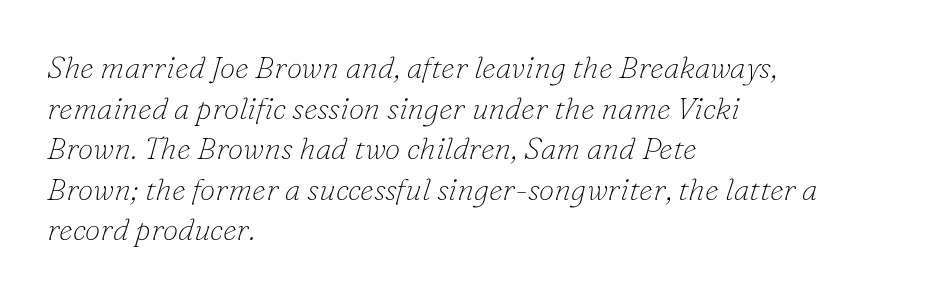
Q: Is the text bold? A: No.
Q: Is the text italic (slanted)? A: Yes, it leans right by about 16 degrees.
Q: Is the typeface a serif or a sans-serif typeface? A: Serif.
Q: Is the text underlined? A: No.
Q: How is the paragraph aligned? A: Left-aligned.
Q: Is the spacing between letters normal or unusually wide? A: Normal.
Q: Is the spacing between lines tight, normal or loose? A: Normal.
Q: Width (condensed, normal, or wide)? A: Normal.
Q: Stroke contrast? A: Low.
Q: x-height? A: Small.
Q: Monospaced? A: No.
